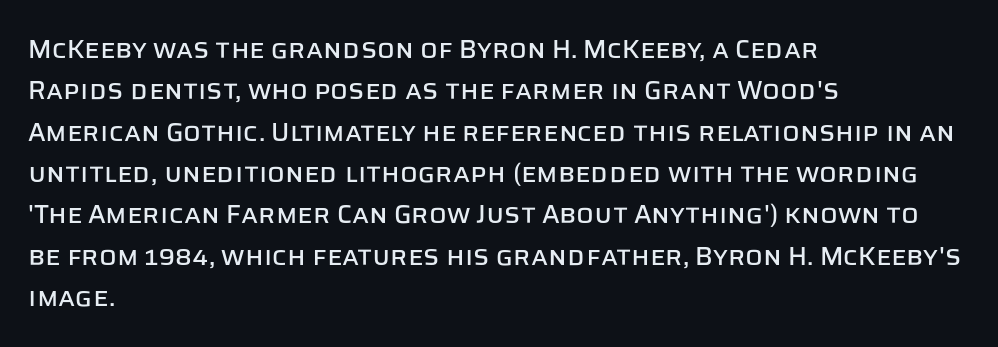
The image shows 26 px text type, upright; set left-aligned, normal line spacing (1.59x), normal letter spacing, not underlined.
